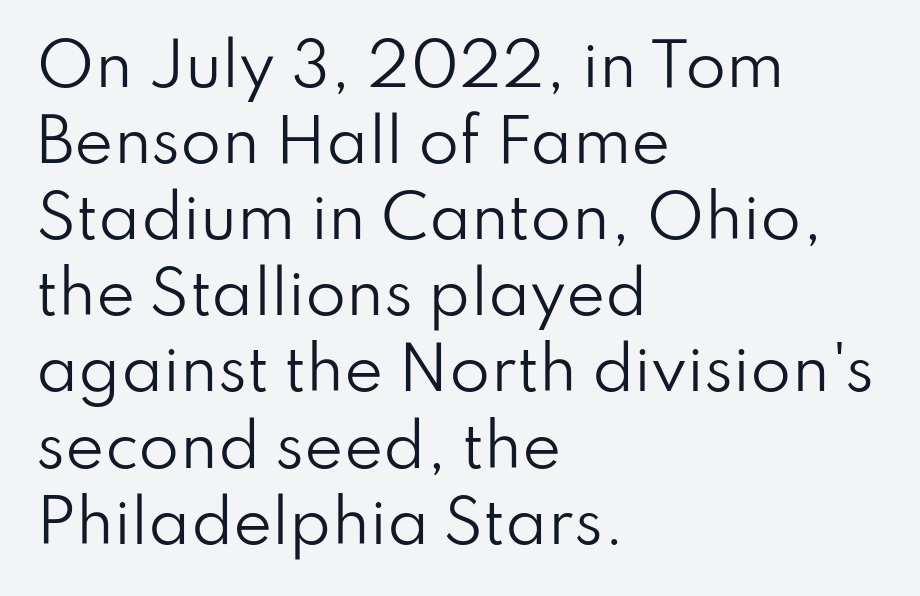
The image shows 59 px regular-weight sans-serif type, upright; set left-aligned, normal line spacing (1.29x), normal letter spacing, not underlined; low stroke contrast and a small x-height.
